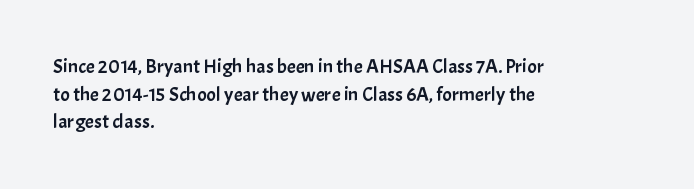
The image shows 20 px text type, upright; set left-aligned, normal line spacing (1.38x), normal letter spacing, not underlined.
